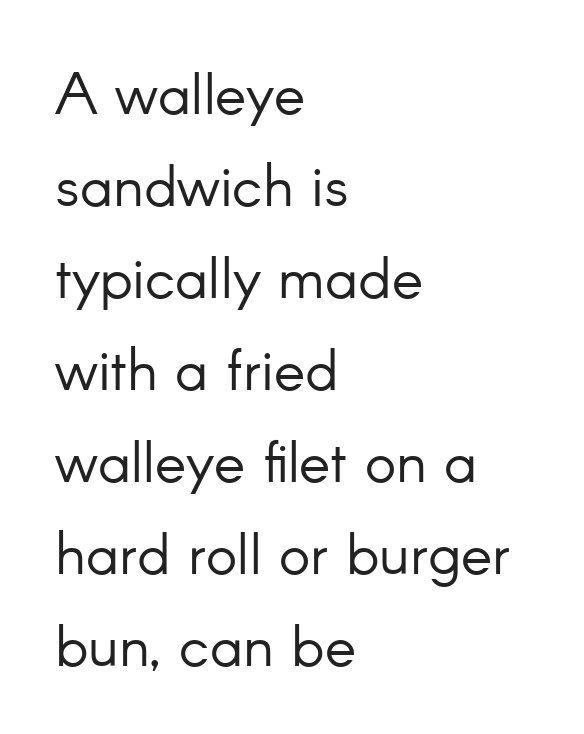
The image shows 59 px light sans-serif type, upright; set left-aligned, normal line spacing (1.56x), normal letter spacing, not underlined; low stroke contrast and a small x-height.
